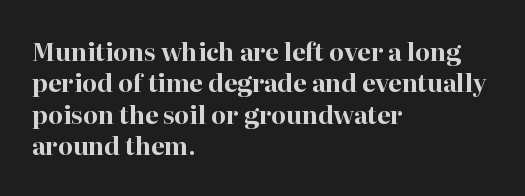
Caption: standard tracking, unaltered. In CSS terms this would be text-align: left. Unlike italic type, these characters show no tilt at all. A dark, heavy texture on the line: the type is bold.
